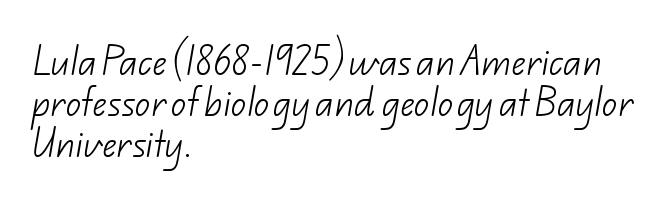
The designer went with a sans here, leaving each stem footless. Rows of type keep a routine distance in the vertical direction. Proportional: the letters do not fall into vertical columns. A clean baseline with only descenders dipping below it. This rendering uses left alignment, leaving the right contour irregular.
